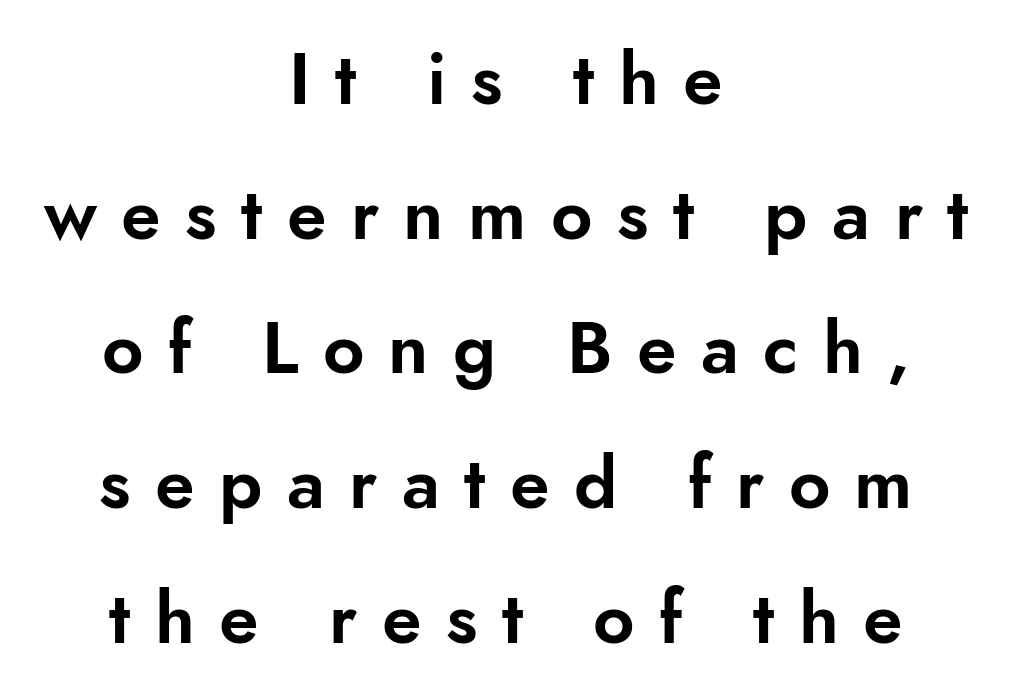
Q: Is the text italic (slanted)? A: No, it is upright.
Q: Is the typeface a serif or a sans-serif typeface? A: Sans-serif.
Q: Is the text underlined? A: No.
Q: How is the paragraph aligned? A: Centered.
Q: Is the spacing between letters normal or unusually wide? A: Unusually wide.
Q: Width (condensed, normal, or wide)? A: Normal.
Q: Stroke contrast? A: Low.
Q: x-height? A: Small.
Q: Monospaced? A: No.
